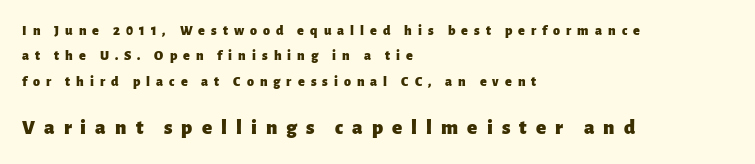
Q: Is the text bold? A: Yes.
Q: Is the text italic (slanted)? A: No, it is upright.
Q: Is the text underlined? A: No.
Q: How is the paragraph aligned? A: Left-aligned.
Q: Is the spacing between letters normal or unusually wide? A: Unusually wide.
Q: Which block of text is set in a larger size, the first (top) or the second (bottom)? A: The second (bottom) one.
